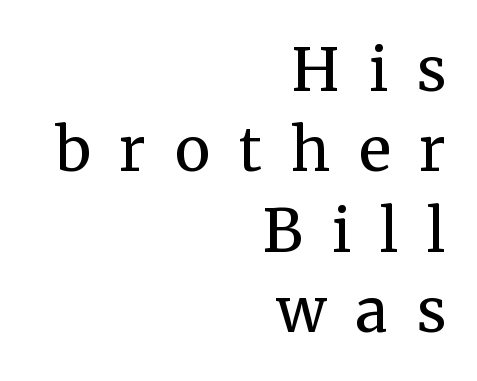
The image shows 60 px regular-weight serif type, upright; set right-aligned, normal line spacing (1.34x), unusually wide letter spacing (+0.48 em), not underlined; medium stroke contrast and a medium x-height.
